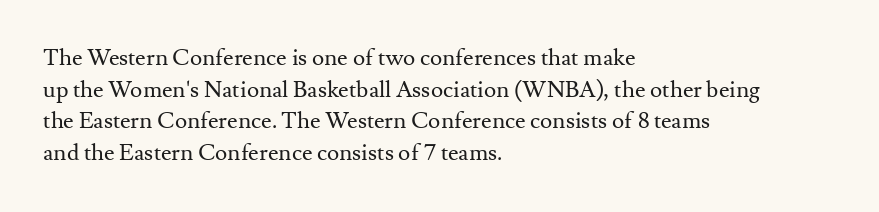
A roman cut, with each character standing at attention. Line spacing here is normal. The text block is weighted toward the left margin, trailing off unevenly rightward. Lines of text with bare space underneath. Nothing unusual about the tracking: characters are spaced as the font intends. A quiet, ordinary-to-light weight characterises the typeface.
